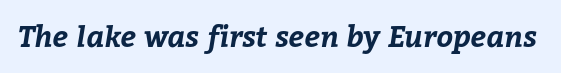
Observe the ordinary spacing: letters are neighbours, not strangers. The passage shown is not underscored anywhere. Looks like regular typesetting: each glyph gets only the width it needs. These words are printed bold, with thick strokes throughout.
